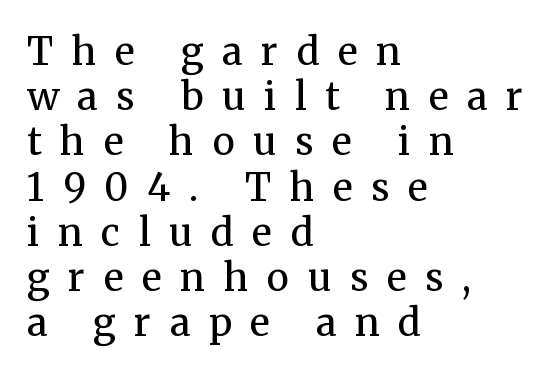
{"serif": "yes", "italic": "no", "bold": "no", "weight": "regular", "width": "normal", "stroke_contrast": "medium", "x_height": "medium", "monospaced": "no", "underline": "no", "align": "left", "line_spacing_ratio": 1.19, "letter_spacing": "wide", "letter_spacing_em": 0.49, "glyph_px": 38}
